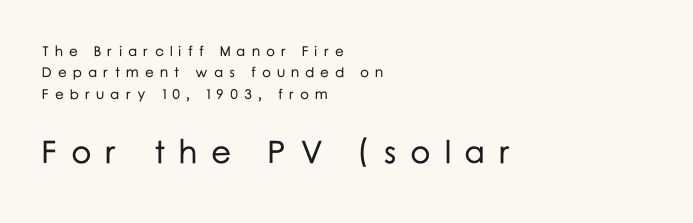
Is there any slant? The stems are plumb. The letters are spread apart with noticeably loose tracking. The rag falls on the right side of this text block. If you squint, the bottom block still reads clearly — it's the larger of the two.
